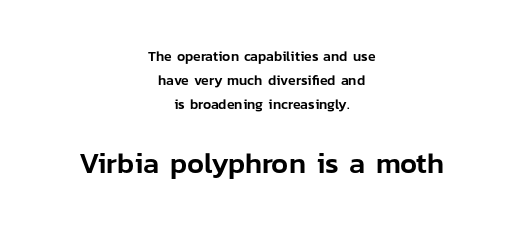
The image shows 29 px sans-serif type, upright; set centered, line spacing 1.73x, normal letter spacing, not underlined; the second (bottom) block is 2.07x larger; low stroke contrast and a medium x-height.
